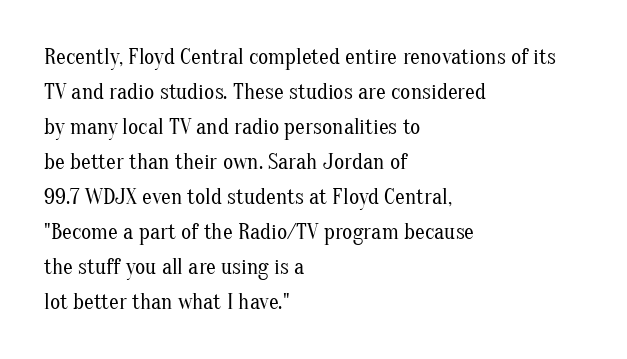
{"italic": "no", "bold": "no", "underline": "no", "align": "left", "line_spacing": "normal", "line_spacing_ratio": 1.59, "letter_spacing": "normal", "letter_spacing_em": 0.0, "glyph_px": 22}
